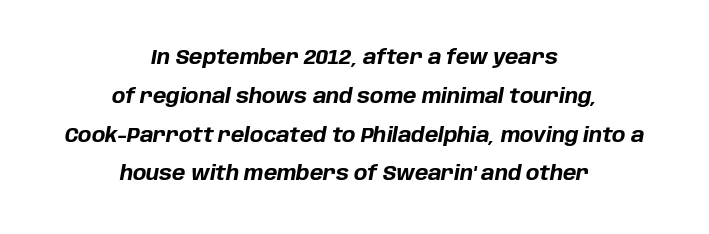
{"italic": "yes", "lean": "right", "slant_degrees": 10, "bold": "yes", "underline": "no", "align": "center", "line_spacing": "loose", "line_spacing_ratio": 1.94, "letter_spacing": "normal", "letter_spacing_em": 0.0, "glyph_px": 20}
